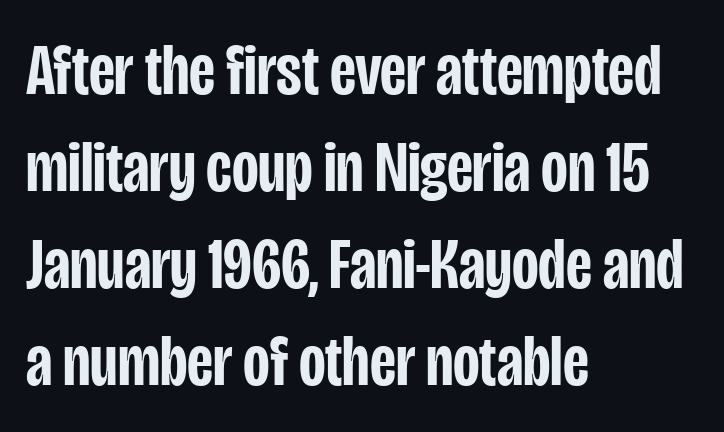
Q: Is the text bold? A: Semi-bold.
Q: Is the text italic (slanted)? A: No, it is upright.
Q: Is the typeface a serif or a sans-serif typeface? A: Sans-serif.
Q: Is the text underlined? A: No.
Q: How is the paragraph aligned? A: Left-aligned.
Q: Is the spacing between letters normal or unusually wide? A: Normal.
Q: Is the spacing between lines tight, normal or loose? A: Normal.
Q: Width (condensed, normal, or wide)? A: Condensed.
Q: Stroke contrast? A: Low.
Q: x-height? A: Large.
Q: Monospaced? A: No.
